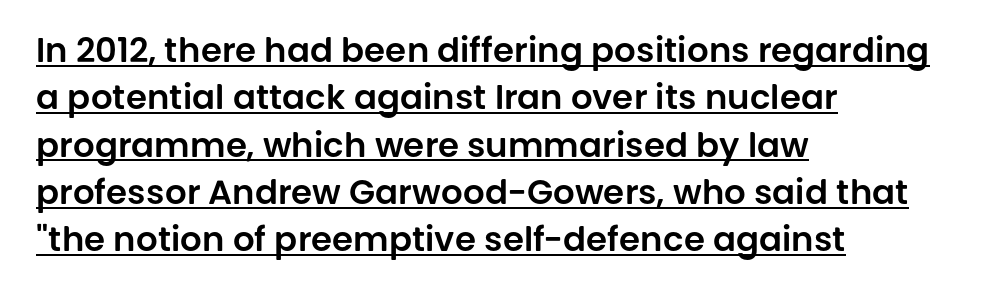
Q: Is the text italic (slanted)? A: No, it is upright.
Q: Is the typeface a serif or a sans-serif typeface? A: Sans-serif.
Q: Is the text underlined? A: Yes.
Q: How is the paragraph aligned? A: Left-aligned.
Q: Is the spacing between letters normal or unusually wide? A: Normal.
Q: Is the spacing between lines tight, normal or loose? A: Normal.
Q: Width (condensed, normal, or wide)? A: Normal.
Q: Stroke contrast? A: Low.
Q: x-height? A: Large.
Q: Monospaced? A: No.
